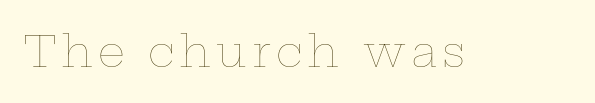
Q: Is the text bold? A: No.
Q: Is the text italic (slanted)? A: No, it is upright.
Q: Is the text underlined? A: No.
Q: Width (condensed, normal, or wide)? A: Wide.
Q: Stroke contrast? A: Low.
Q: x-height? A: Medium.
Q: Monospaced? A: No.
